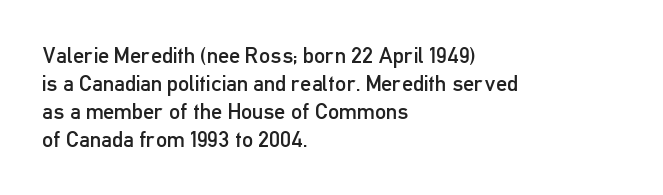
The image shows 22 px text type, upright; set left-aligned, normal line spacing (1.27x), normal letter spacing, not underlined.
